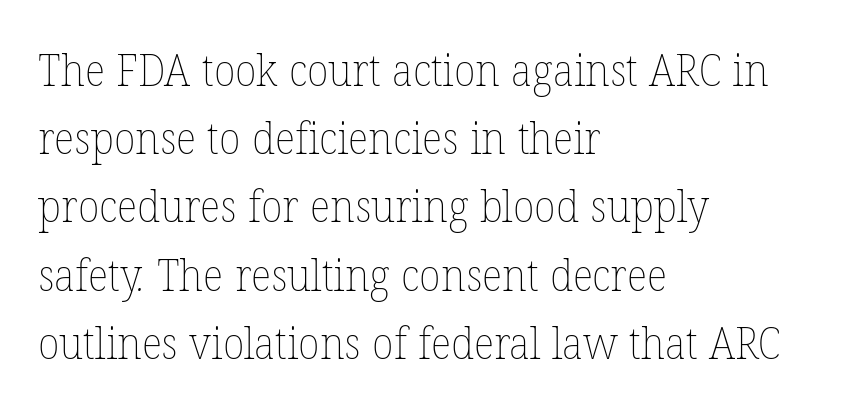
The rendering anchors every line to the left-hand side. Type without underlining. No chunkiness to these letters — they're not bold. Line spacing here is normal. Does extra space separate the letters? No, they use regular spacing. Each letter keeps its own natural width here, so spacing adapts to shape.
